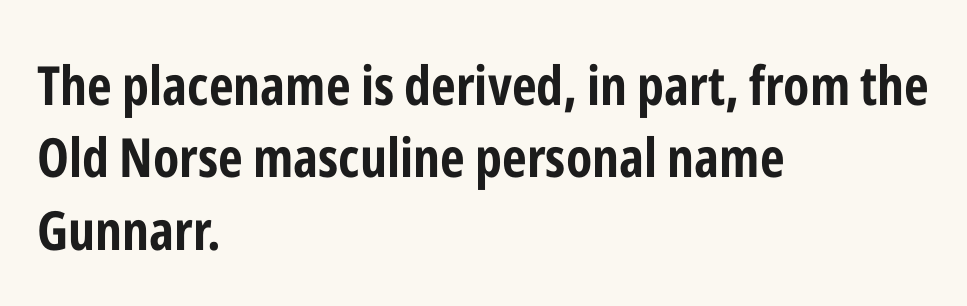
{"serif": "no", "italic": "no", "bold": "yes", "weight": "bold", "width": "condensed", "stroke_contrast": "low", "x_height": "medium", "monospaced": "no", "underline": "no", "align": "left", "line_spacing": "normal", "line_spacing_ratio": 1.34, "letter_spacing": "normal", "letter_spacing_em": 0.0, "glyph_px": 54}
